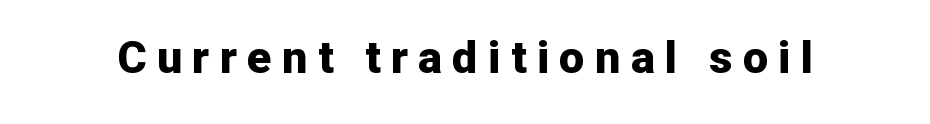
Q: Is the text bold? A: Yes.
Q: Is the text italic (slanted)? A: No, it is upright.
Q: Is the typeface a serif or a sans-serif typeface? A: Sans-serif.
Q: Is the text underlined? A: No.
Q: Is the spacing between letters normal or unusually wide? A: Unusually wide.
Q: Width (condensed, normal, or wide)? A: Normal.
Q: Stroke contrast? A: Low.
Q: x-height? A: Medium.
Q: Monospaced? A: No.
